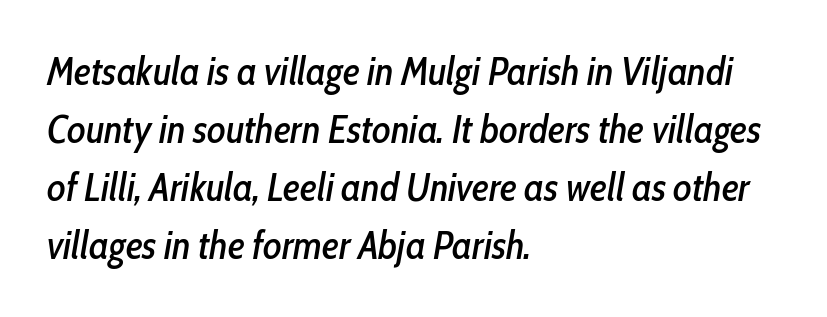
The image shows 39 px condensed type, italic (leaning right); set left-aligned, normal line spacing (1.49x), normal letter spacing, not underlined; low stroke contrast and a medium x-height.
